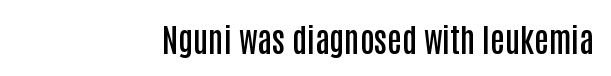
These lines are rendered in a variable-pitch font. Nope, no serifs anywhere on these letters. The line texture is even and compact thanks to regular tracking. Underlining? Definitely not there.
